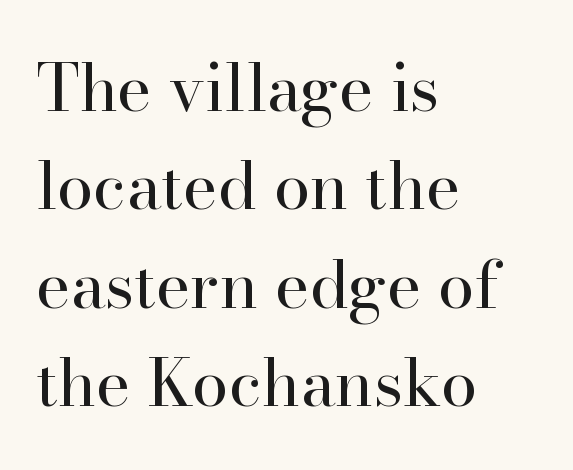
Q: Is the text bold? A: No.
Q: Is the text italic (slanted)? A: No, it is upright.
Q: Is the typeface a serif or a sans-serif typeface? A: Serif.
Q: Is the text underlined? A: No.
Q: How is the paragraph aligned? A: Left-aligned.
Q: Is the spacing between letters normal or unusually wide? A: Normal.
Q: Is the spacing between lines tight, normal or loose? A: Normal.
Q: Width (condensed, normal, or wide)? A: Normal.
Q: Stroke contrast? A: High.
Q: x-height? A: Small.
Q: Monospaced? A: No.
